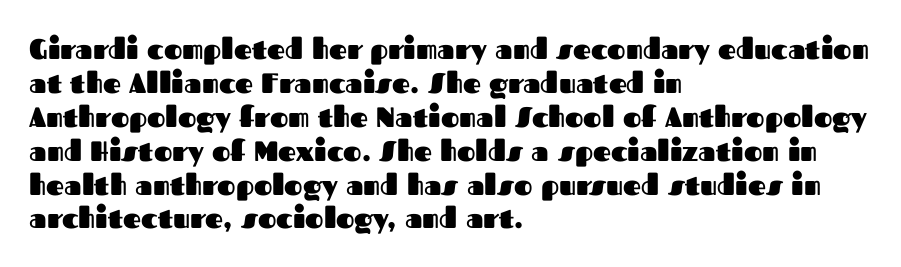
The image shows 28 px heavy sans-serif type, upright; set left-aligned, line spacing 1.21x, normal letter spacing, not underlined; medium stroke contrast and a medium x-height.
